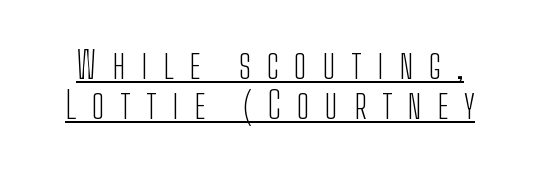
{"serif": "no", "italic": "no", "bold": "no", "weight": "light", "width": "condensed", "stroke_contrast": "low", "x_height": "medium", "monospaced": "no", "underline": "yes", "line_spacing": "tight", "line_spacing_ratio": 1.08, "letter_spacing": "wide", "letter_spacing_em": 0.43, "glyph_px": 37}
